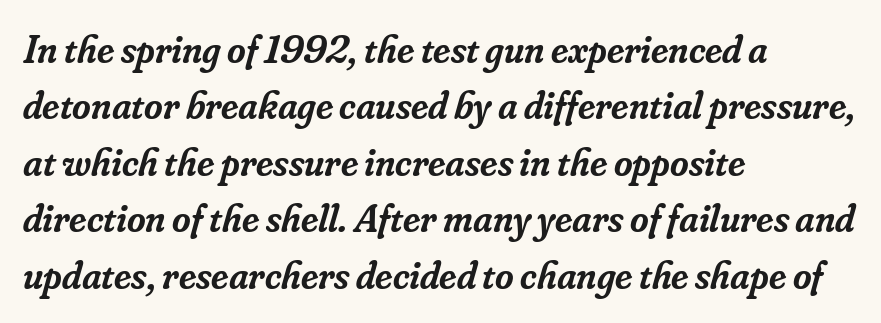
The image shows 40 px semibold serif type, italic (leaning right); set left-aligned, normal line spacing (1.41x), normal letter spacing, not underlined; low stroke contrast and a small x-height.
